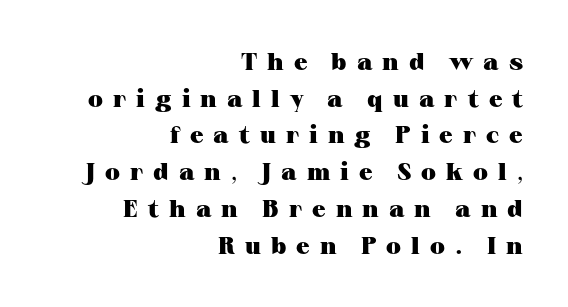
{"italic": "no", "bold": "yes", "underline": "no", "align": "right", "line_spacing": "normal", "line_spacing_ratio": 1.53, "letter_spacing": "wide", "letter_spacing_em": 0.42, "glyph_px": 24}
